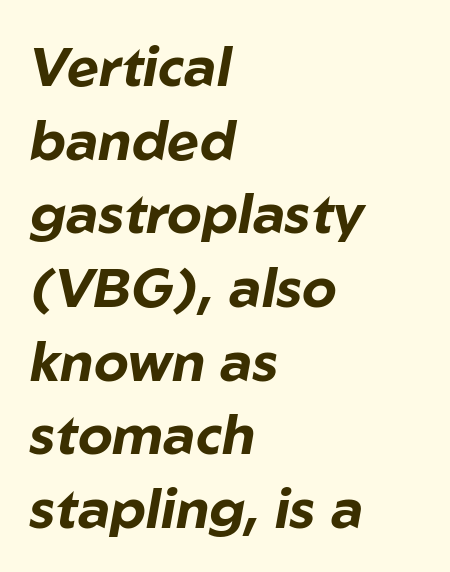
The image shows 55 px bold type, italic (leaning right); set left-aligned, normal line spacing (1.34x), normal letter spacing, not underlined; low stroke contrast and a medium x-height.
